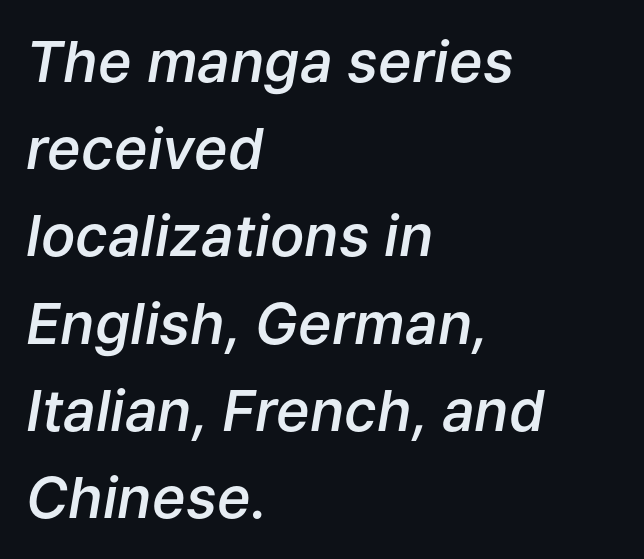
The vertical gap from one line to the next is medium. Plain, unruled lines of type. Does the lettering tilt? It does — this is italic. Looks like regular typesetting: each glyph gets only the width it needs. The passage shown has conventional tracking throughout.
